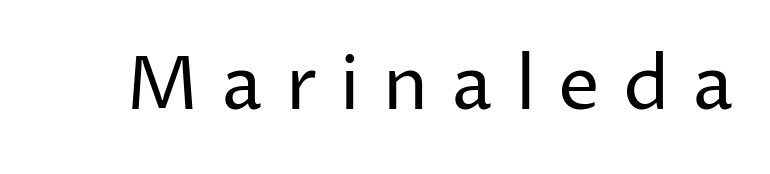
Quick note: underline off. The letters advance in unequal steps, a hallmark of proportional type. Stem width sits at or under what a default text font uses. Grotesque or geometric, the face here clearly has no serifs. The gaps between neighbouring characters are conspicuously large. Unlike italic type, these characters show no tilt at all.
